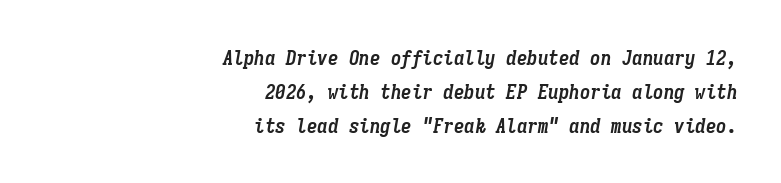
{"italic": "yes", "lean": "right", "slant_degrees": 9, "bold": "yes", "underline": "no", "align": "right", "line_spacing": "normal", "line_spacing_ratio": 1.61, "letter_spacing": "normal", "letter_spacing_em": 0.0, "glyph_px": 21}
